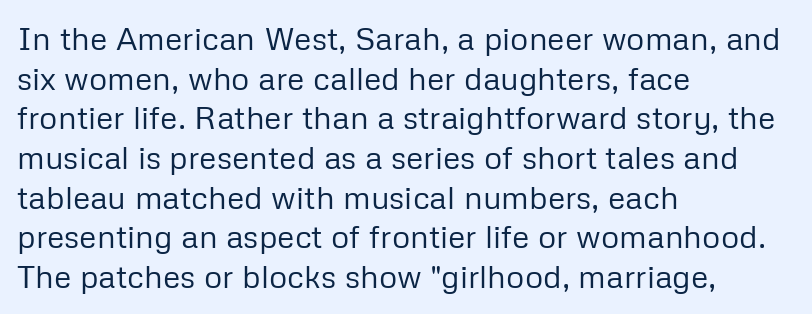
Q: Is the text bold? A: No.
Q: Is the text italic (slanted)? A: No, it is upright.
Q: Is the typeface a serif or a sans-serif typeface? A: Sans-serif.
Q: Is the text underlined? A: No.
Q: How is the paragraph aligned? A: Left-aligned.
Q: Is the spacing between letters normal or unusually wide? A: Normal.
Q: Width (condensed, normal, or wide)? A: Normal.
Q: Stroke contrast? A: Low.
Q: x-height? A: Medium.
Q: Monospaced? A: No.
